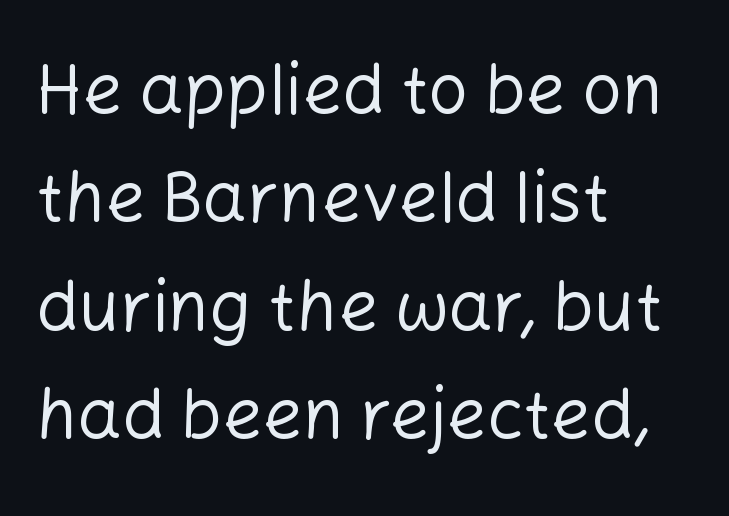
{"serif": "no", "italic": "no", "bold": "no", "weight": "regular", "width": "normal", "stroke_contrast": "low", "x_height": "medium", "monospaced": "no", "underline": "no", "align": "left", "line_spacing": "normal", "line_spacing_ratio": 1.55, "letter_spacing": "normal", "letter_spacing_em": 0.0, "glyph_px": 70}
